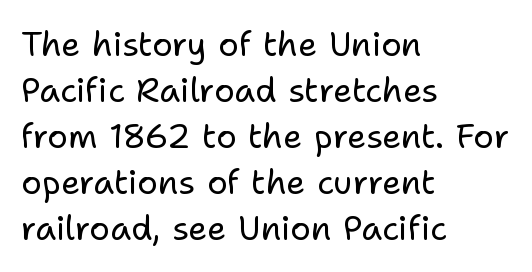
Q: Is the text bold? A: No.
Q: Is the text italic (slanted)? A: No, it is upright.
Q: Is the typeface a serif or a sans-serif typeface? A: Sans-serif.
Q: Is the text underlined? A: No.
Q: How is the paragraph aligned? A: Left-aligned.
Q: Is the spacing between letters normal or unusually wide? A: Normal.
Q: Is the spacing between lines tight, normal or loose? A: Normal.
Q: Width (condensed, normal, or wide)? A: Normal.
Q: Stroke contrast? A: Low.
Q: x-height? A: Medium.
Q: Monospaced? A: No.
